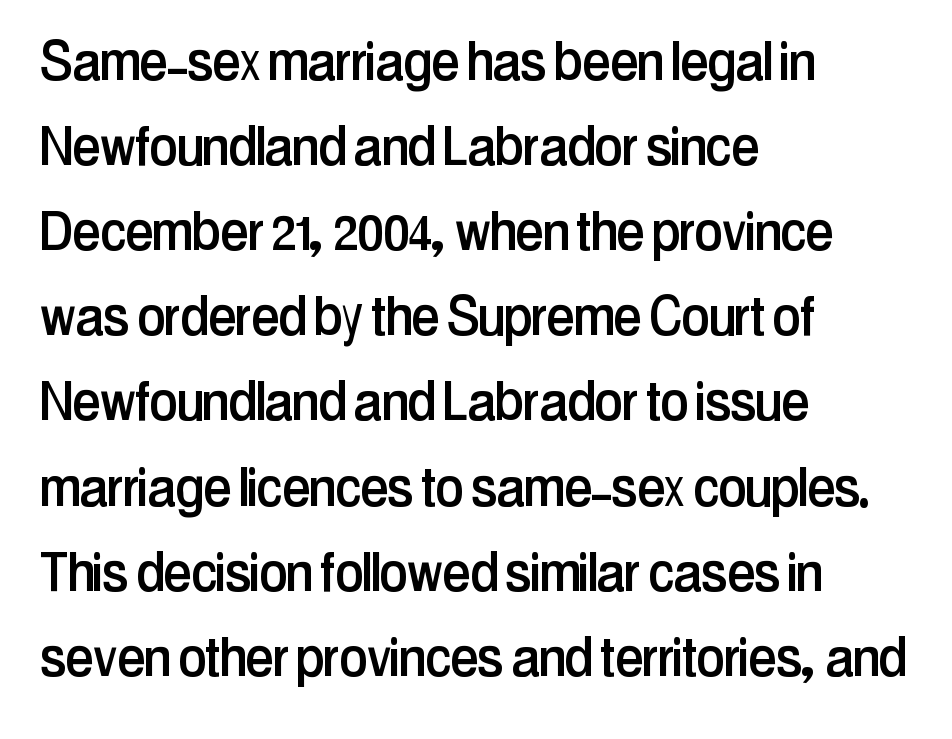
{"serif": "no", "italic": "no", "width": "condensed", "stroke_contrast": "low", "x_height": "medium", "monospaced": "no", "underline": "no", "align": "left", "line_spacing": "normal", "line_spacing_ratio": 1.33, "letter_spacing": "normal", "letter_spacing_em": 0.0, "glyph_px": 64}
